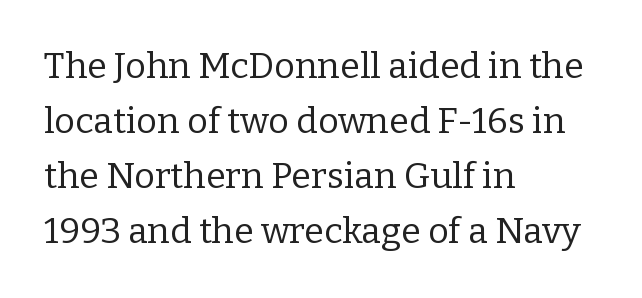
What stands out about the letter spacing? Nothing — it is the standard amount. Letterform terminals end in serifs throughout the passage. Honestly, the row spacing looks completely unremarkable. This is roman type, the default non-slanted kind. Think of a printed novel: that variable character pitch is what you see here.
